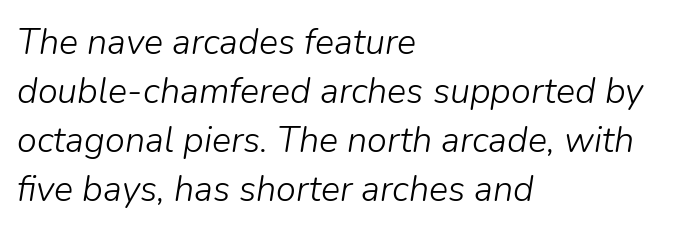
Q: Is the text bold? A: No.
Q: Is the text italic (slanted)? A: Yes, it leans right by about 9 degrees.
Q: Is the text underlined? A: No.
Q: How is the paragraph aligned? A: Left-aligned.
Q: Is the spacing between letters normal or unusually wide? A: Normal.
Q: Is the spacing between lines tight, normal or loose? A: Normal.
Q: Width (condensed, normal, or wide)? A: Normal.
Q: Stroke contrast? A: Low.
Q: x-height? A: Medium.
Q: Monospaced? A: No.
